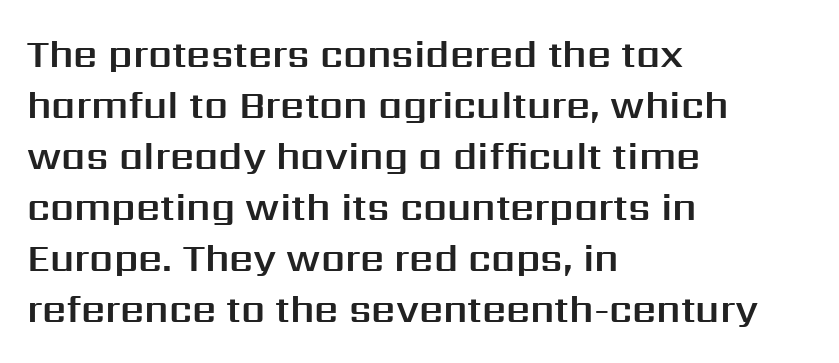
The specimen reads as upright at a glance. The passage is arranged the way most books set body copy — flush left. The rows are spaced the way most documents space them. Compared with typical body copy, the letter spacing here is the same. Are there feet on the stems? There aren't — it's a sans. The rendering uses natural spacing where letterforms have individual widths.
